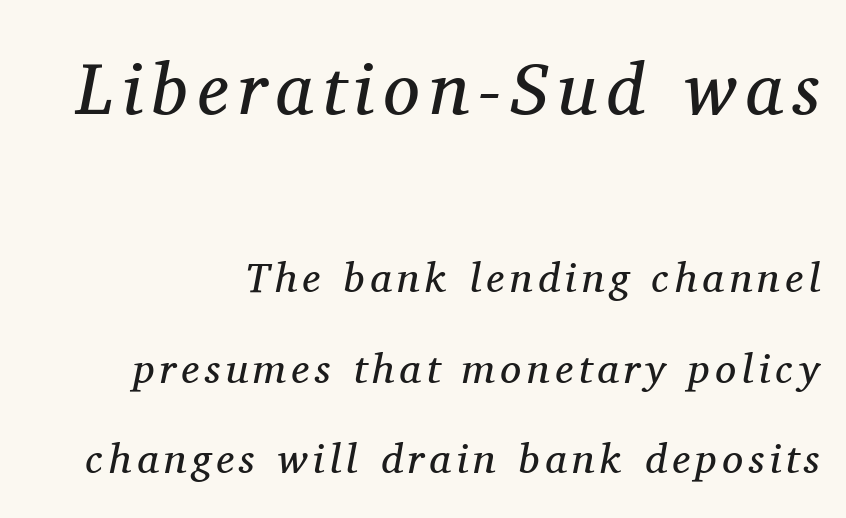
Each letter keeps its own natural width here, so spacing adapts to shape. The upper block of text is set noticeably larger than the block beneath it. Clear beneath every line of the passage. Each line ends at the same right margin while the left side varies.
